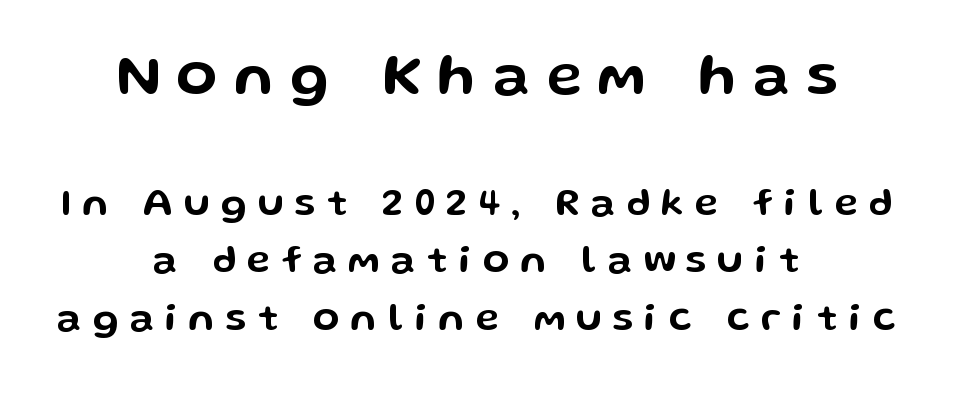
The image shows 59 px wide sans-serif type, upright; set centered, normal line spacing (1.47x), unusually wide letter spacing (+0.29 em), not underlined; the first (top) block is 1.51x larger; low stroke contrast and a medium x-height.
